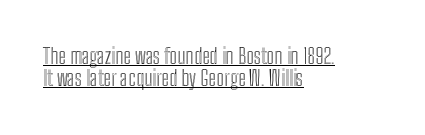
Q: Is the text italic (slanted)? A: No, it is upright.
Q: Is the text underlined? A: Yes.
Q: How is the paragraph aligned? A: Left-aligned.
Q: Is the spacing between letters normal or unusually wide? A: Normal.
Q: Is the spacing between lines tight, normal or loose? A: Tight.
